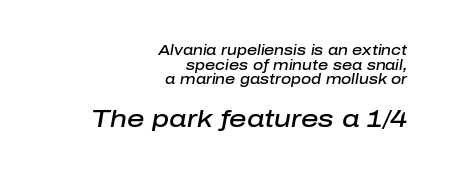
Q: Is the text bold? A: Semi-bold.
Q: Is the text italic (slanted)? A: Yes, it leans right by about 10 degrees.
Q: Is the text underlined? A: No.
Q: How is the paragraph aligned? A: Right-aligned.
Q: Is the spacing between letters normal or unusually wide? A: Normal.
Q: Is the spacing between lines tight, normal or loose? A: Tight.
Q: Which block of text is set in a larger size, the first (top) or the second (bottom)? A: The second (bottom) one.
